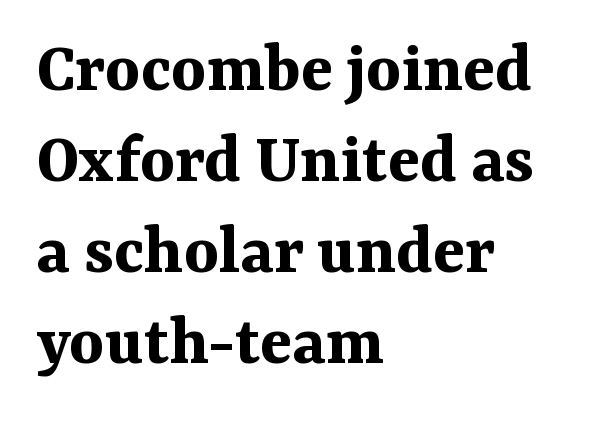
Q: Is the text bold? A: Yes.
Q: Is the text italic (slanted)? A: No, it is upright.
Q: Is the typeface a serif or a sans-serif typeface? A: Serif.
Q: Is the text underlined? A: No.
Q: How is the paragraph aligned? A: Left-aligned.
Q: Is the spacing between letters normal or unusually wide? A: Normal.
Q: Width (condensed, normal, or wide)? A: Normal.
Q: Stroke contrast? A: Medium.
Q: x-height? A: Medium.
Q: Monospaced? A: No.
